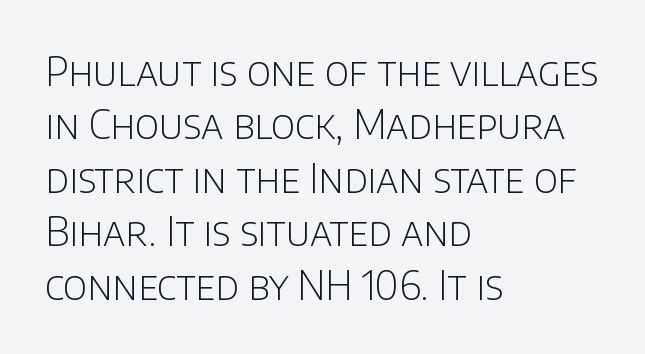
{"serif": "no", "italic": "no", "bold": "no", "weight": "light", "width": "normal", "stroke_contrast": "low", "x_height": "large", "monospaced": "no", "underline": "no", "align": "left", "line_spacing": "normal", "line_spacing_ratio": 1.37, "letter_spacing": "normal", "letter_spacing_em": 0.0, "glyph_px": 39}
